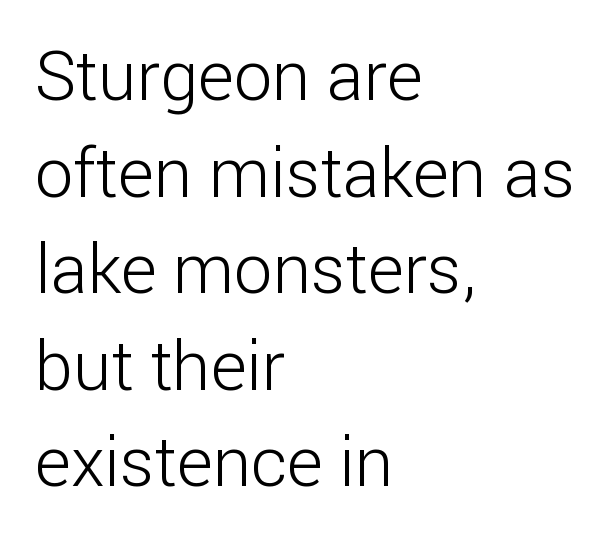
The passage shown is typed in a proportional face where columns would drift. Line spacing here is normal. This rendering uses left alignment, leaving the right contour irregular. Nothing sits at the stroke ends, so this counts as sans-serif.
